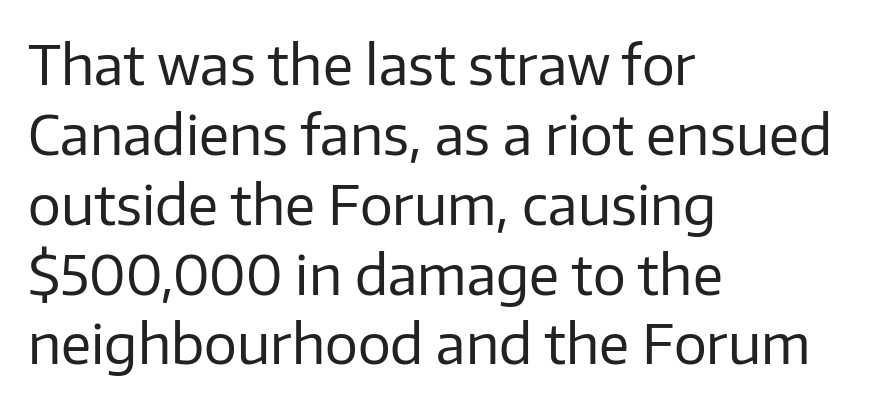
The image shows 55 px regular-weight sans-serif type, upright; set left-aligned, normal line spacing (1.27x), normal letter spacing, not underlined; low stroke contrast and a medium x-height.
